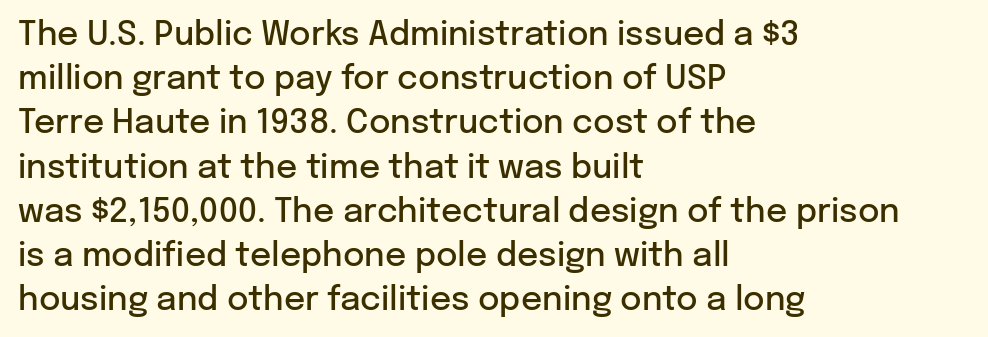
Q: Is the text bold? A: Semi-bold.
Q: Is the text italic (slanted)? A: No, it is upright.
Q: Is the typeface a serif or a sans-serif typeface? A: Sans-serif.
Q: Is the text underlined? A: No.
Q: How is the paragraph aligned? A: Left-aligned.
Q: Is the spacing between letters normal or unusually wide? A: Normal.
Q: Is the spacing between lines tight, normal or loose? A: Normal.
Q: Width (condensed, normal, or wide)? A: Normal.
Q: Stroke contrast? A: Low.
Q: x-height? A: Medium.
Q: Monospaced? A: No.
